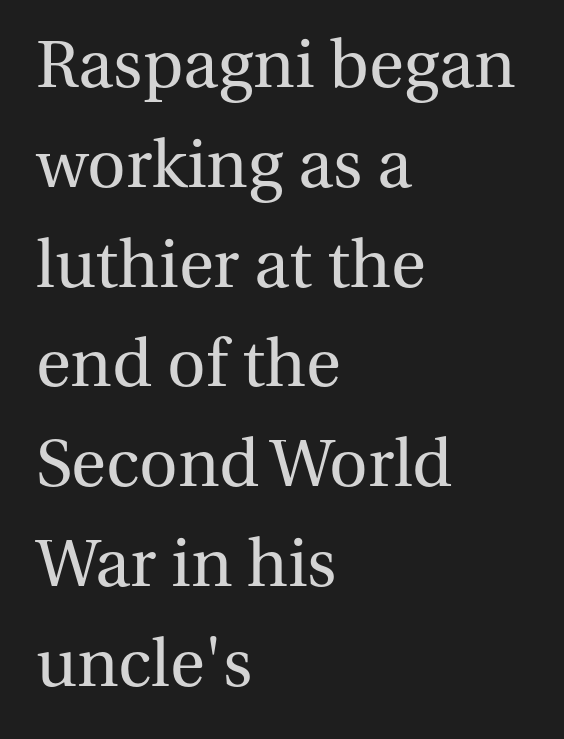
Caption: face not bold, strokes unweighted. Beneath every word, the page is bare. Yep, those are serifs on the letters. The typography opts for an upright posture over an oblique one. The passage shown is typed in a proportional face where columns would drift. The vertical gap from one line to the next is medium.
